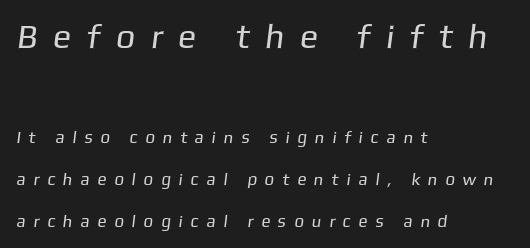
The image shows 34 px regular-weight sans-serif type; set left-aligned, loose line spacing (2.47x), unusually wide letter spacing (+0.46 em), not underlined; the first (top) block is 2.0x larger; low stroke contrast and a medium x-height.
